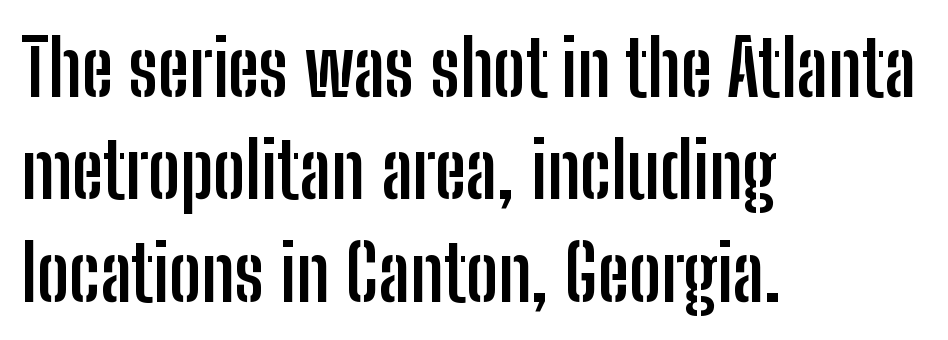
The image shows 77 px semibold, condensed sans-serif type, upright; set left-aligned, normal line spacing (1.33x), normal letter spacing, not underlined; low stroke contrast and a medium x-height.
